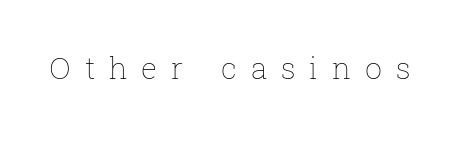
The image shows 30 px thin type, upright; set unusually wide letter spacing (+0.46 em), not underlined; low stroke contrast and a medium x-height.
